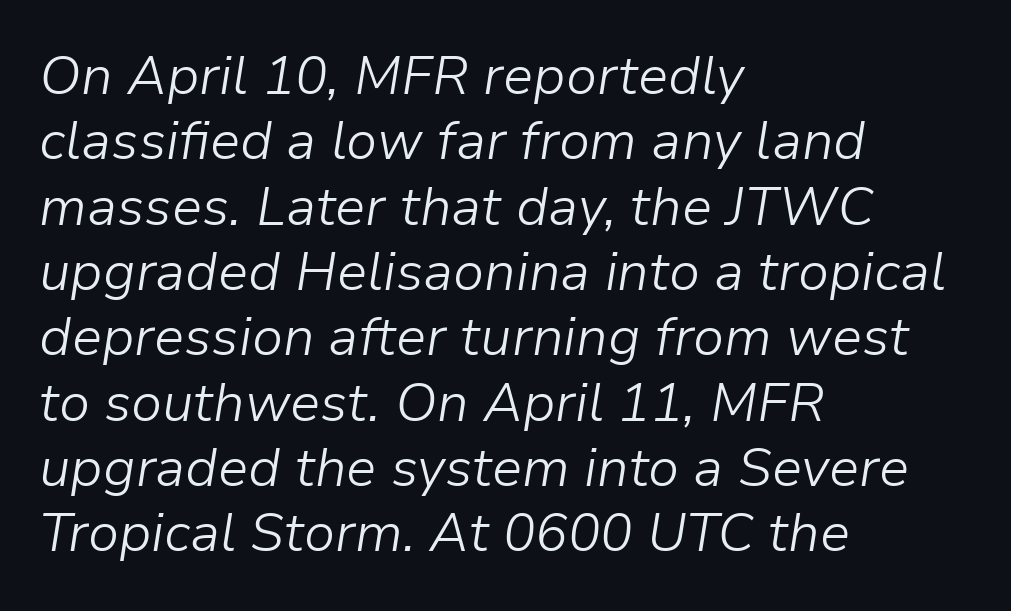
Q: Is the text bold? A: No.
Q: Is the text italic (slanted)? A: Yes, it leans right by about 9 degrees.
Q: Is the text underlined? A: No.
Q: How is the paragraph aligned? A: Left-aligned.
Q: Is the spacing between letters normal or unusually wide? A: Normal.
Q: Width (condensed, normal, or wide)? A: Normal.
Q: Stroke contrast? A: Low.
Q: x-height? A: Medium.
Q: Monospaced? A: No.
